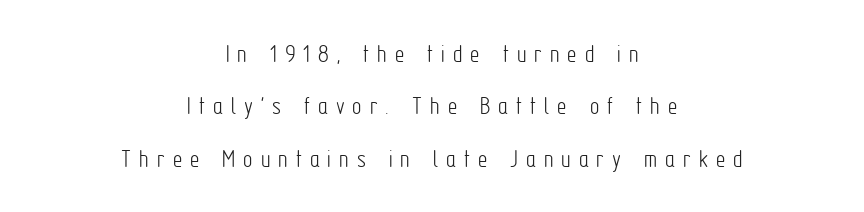
{"italic": "no", "bold": "no", "underline": "no", "align": "center", "line_spacing": "loose", "line_spacing_ratio": 2.01, "letter_spacing": "wide", "letter_spacing_em": 0.31, "glyph_px": 26}
